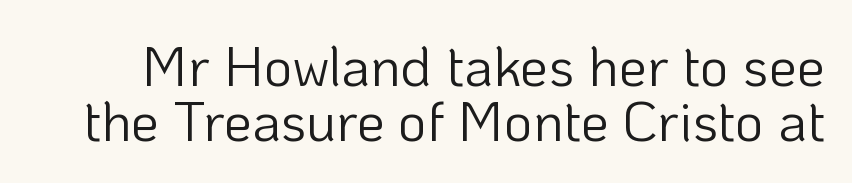
{"serif": "no", "italic": "no", "bold": "no", "weight": "light", "width": "normal", "stroke_contrast": "low", "x_height": "medium", "monospaced": "no", "underline": "no", "line_spacing": "tight", "line_spacing_ratio": 0.98, "letter_spacing": "normal", "letter_spacing_em": 0.0, "glyph_px": 56}
